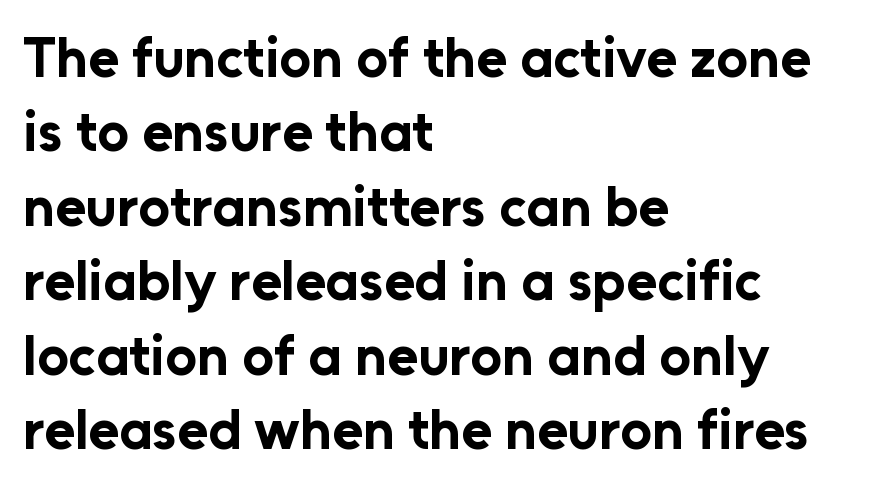
Q: Is the text bold? A: Yes.
Q: Is the text italic (slanted)? A: No, it is upright.
Q: Is the typeface a serif or a sans-serif typeface? A: Sans-serif.
Q: Is the text underlined? A: No.
Q: How is the paragraph aligned? A: Left-aligned.
Q: Is the spacing between letters normal or unusually wide? A: Normal.
Q: Is the spacing between lines tight, normal or loose? A: Normal.
Q: Width (condensed, normal, or wide)? A: Normal.
Q: Stroke contrast? A: Low.
Q: x-height? A: Medium.
Q: Monospaced? A: No.
